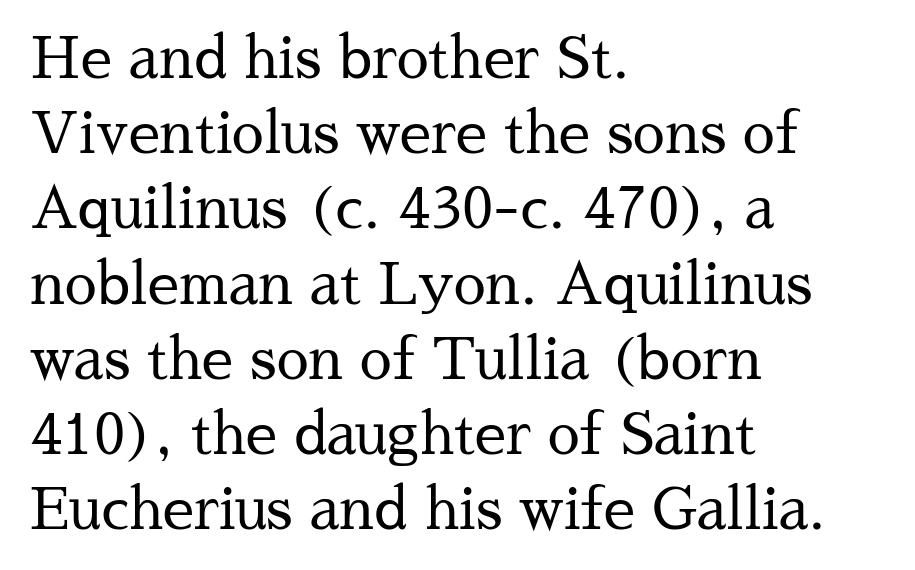
The image shows 57 px regular-weight serif type, upright; set left-aligned, normal line spacing (1.32x), normal letter spacing, not underlined; medium stroke contrast and a medium x-height.
